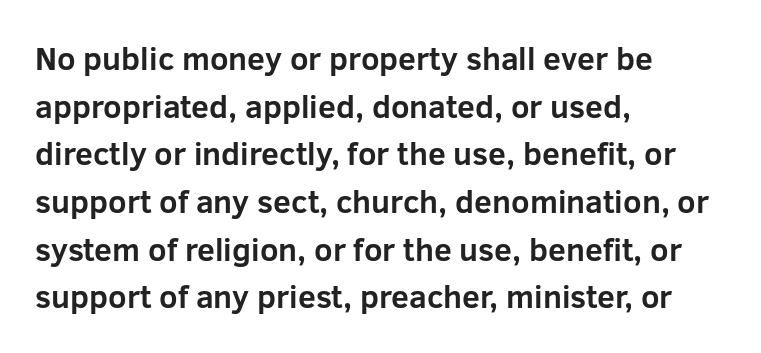
The image shows 32 px bold sans-serif type, upright; set left-aligned, normal line spacing (1.49x), normal letter spacing, not underlined; low stroke contrast and a medium x-height.
